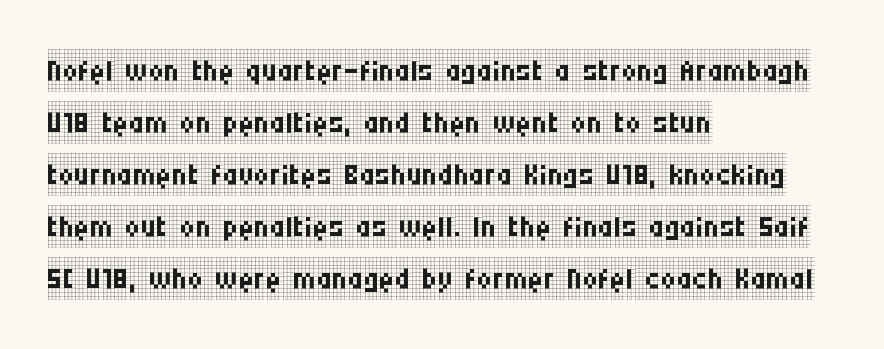
{"serif": "yes", "italic": "no", "bold": "no", "weight": "regular", "width": "condensed", "stroke_contrast": "low", "x_height": "large", "monospaced": "no", "underline": "no", "align": "left", "line_spacing_ratio": 1.21, "letter_spacing": "normal", "letter_spacing_em": 0.0, "glyph_px": 43}
